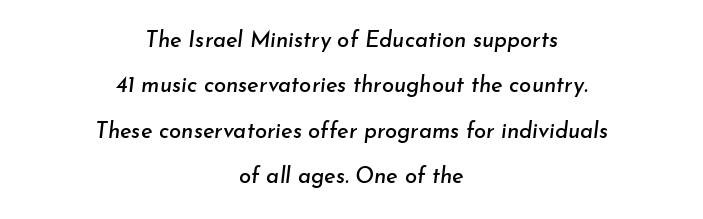
This sample uses an oblique cut, with every glyph tilted off the vertical. Only glyphs here, with clear space below each row. Is the letter spacing exaggerated? No — it looks like the ordinary default. The designer dialed line spacing up above the default. In CSS terms this would be text-align: center.
